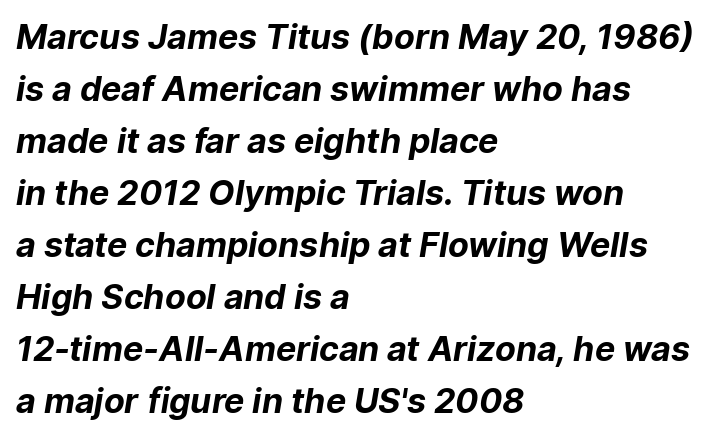
The image shows 34 px bold sans-serif type; set left-aligned, normal line spacing (1.53x), normal letter spacing, not underlined; low stroke contrast and a medium x-height.
